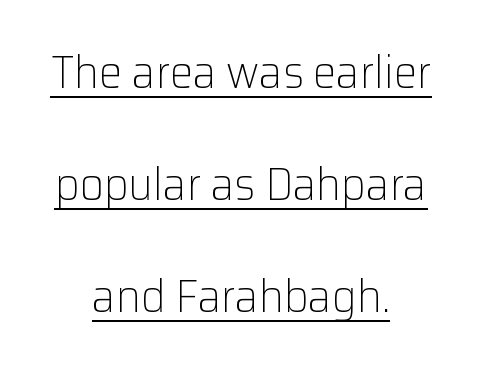
The image shows 47 px light sans-serif type, upright; set centered, loose line spacing (2.38x), normal letter spacing, underlined; low stroke contrast and a medium x-height.
